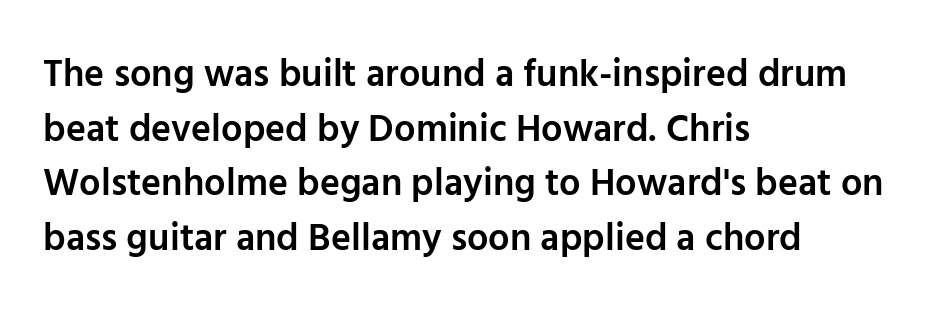
The image shows 38 px semibold sans-serif type, upright; set left-aligned, normal line spacing (1.44x), normal letter spacing, not underlined; low stroke contrast and a medium x-height.
